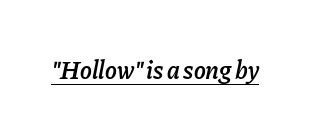
The image shows 25 px text type, italic (leaning right); set normal letter spacing, underlined.
